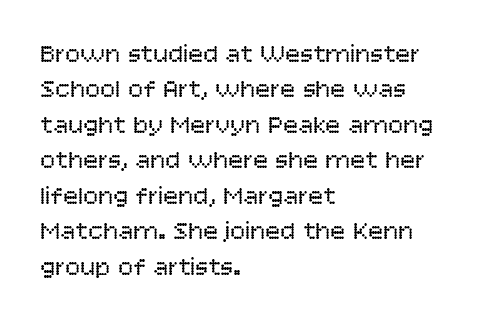
Plain, unruled lines of type. Is the type heavy? It reads as light-to-regular instead. Interline gaps are of average width in this sample. In terms of posture, this sample is upright. These lines are set flush left with a ragged right edge. Nothing unusual about the tracking: characters are spaced as the font intends.
